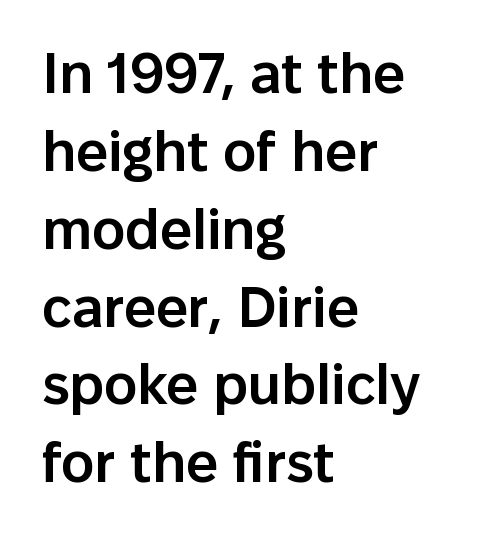
The image shows 56 px semibold sans-serif type, upright; set left-aligned, normal line spacing (1.39x), normal letter spacing, not underlined; low stroke contrast and a medium x-height.
